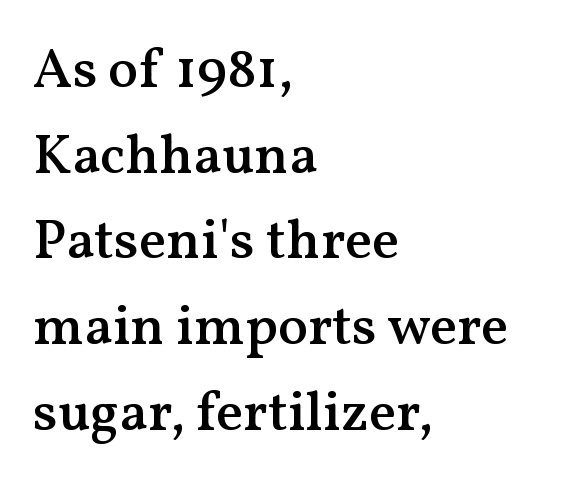
Notice how the passage keeps a crisp vertical edge on the left only. Clear beneath every line of the passage. Leading: standard. The letters advance in unequal steps, a hallmark of proportional type. This is the regular roman posture of the typeface.
